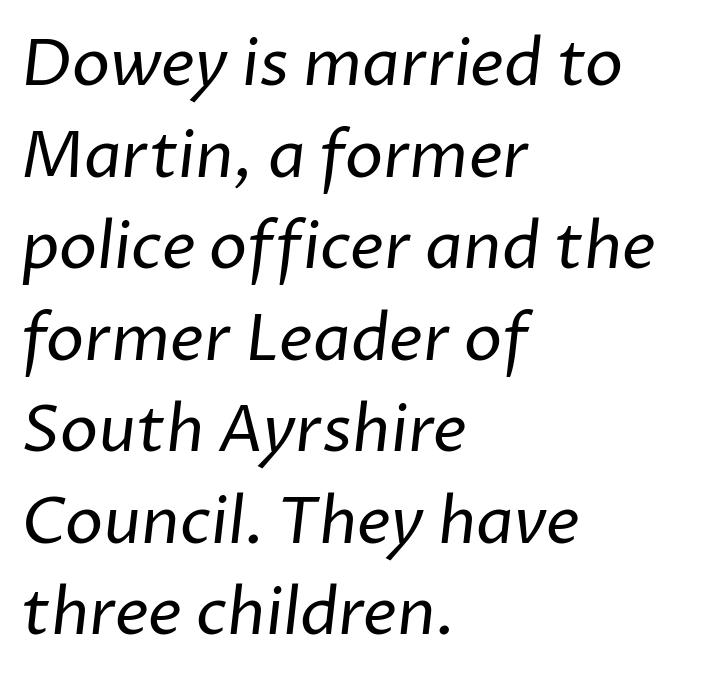
The image shows 64 px regular-weight sans-serif type; set left-aligned, normal line spacing (1.43x), normal letter spacing, not underlined; low stroke contrast and a medium x-height.
